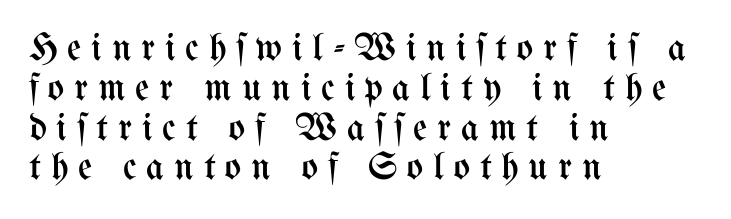
Q: Is the text bold? A: No.
Q: Is the text italic (slanted)? A: No, it is upright.
Q: Is the text underlined? A: No.
Q: How is the paragraph aligned? A: Left-aligned.
Q: Is the spacing between letters normal or unusually wide? A: Unusually wide.
Q: Is the spacing between lines tight, normal or loose? A: Tight.
Q: Width (condensed, normal, or wide)? A: Condensed.
Q: Stroke contrast? A: Medium.
Q: x-height? A: Medium.
Q: Monospaced? A: No.
